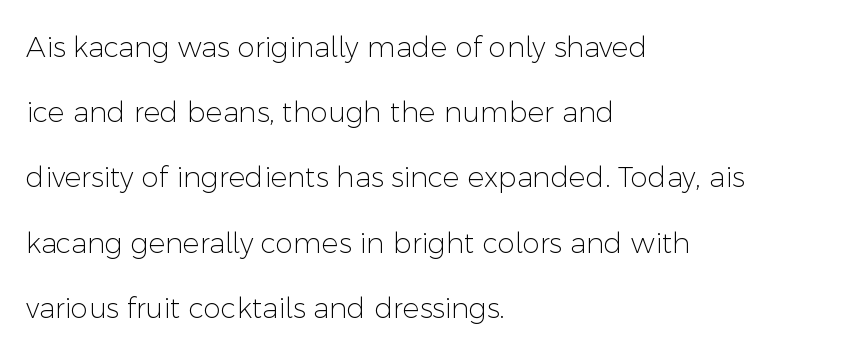
Descenders are the only things crossing below the line. Is this a heavy cut? Hardly; it is regular or lighter. In CSS terms this would be text-align: left. Every character sits straight up, as roman type does. There is no visible air inserted between adjacent glyphs.
